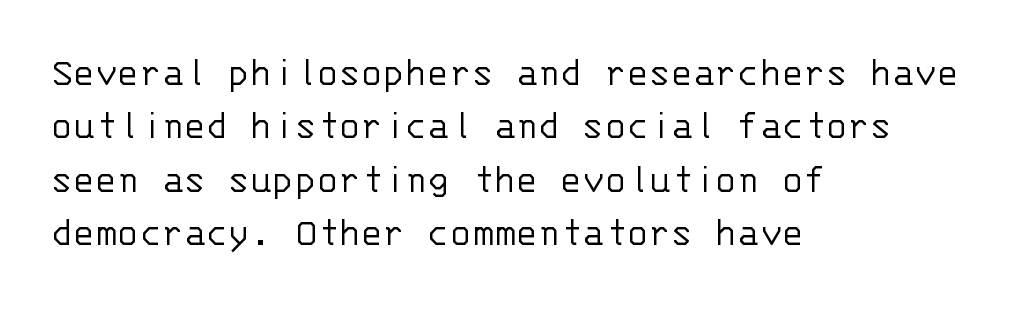
The image shows 41 px light sans-serif type, upright, monospaced; set left-aligned, normal line spacing (1.3x), normal letter spacing, not underlined; low stroke contrast and a large x-height.
